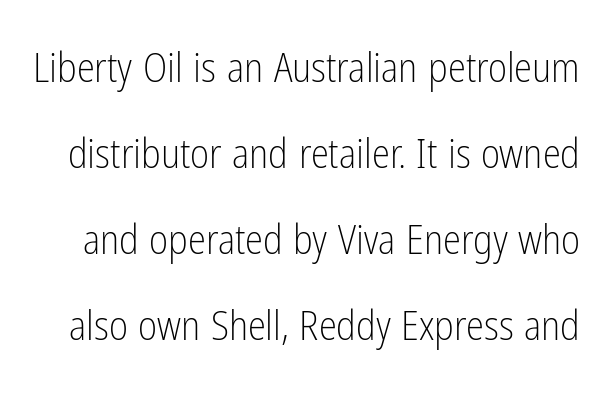
{"serif": "no", "italic": "no", "bold": "no", "weight": "light", "width": "condensed", "stroke_contrast": "low", "x_height": "medium", "monospaced": "no", "underline": "no", "line_spacing": "loose", "line_spacing_ratio": 2.1, "letter_spacing": "normal", "letter_spacing_em": 0.0, "glyph_px": 41}
